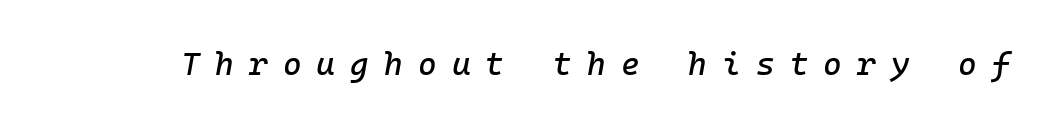
The image shows 32 px text type, italic (leaning right), monospaced; set unusually wide letter spacing (+0.47 em), not underlined; low stroke contrast and a medium x-height.
